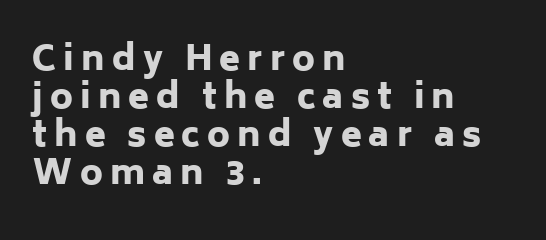
The line texture is sparse and dotted thanks to wide tracking. The face used here is proportionally spaced, like ordinary book or web type. Honestly, there is no underline to notice here at all. One glance says dense: line gaps are narrower than usual.
